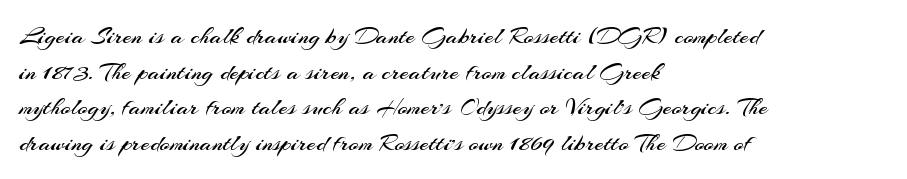
Q: Is the text bold? A: No.
Q: Is the text italic (slanted)? A: Yes.
Q: Is the text underlined? A: No.
Q: How is the paragraph aligned? A: Left-aligned.
Q: Is the spacing between letters normal or unusually wide? A: Normal.
Q: Is the spacing between lines tight, normal or loose? A: Normal.
